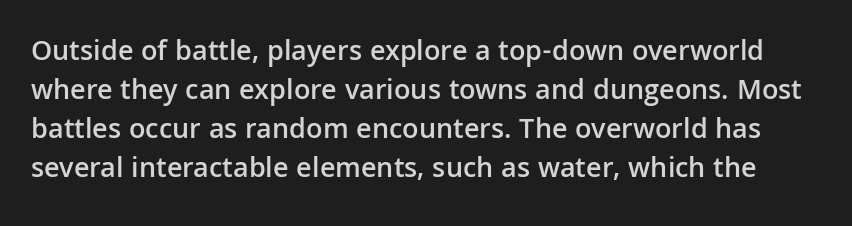
{"serif": "no", "italic": "no", "bold": "semi", "weight": "semibold", "width": "normal", "stroke_contrast": "low", "x_height": "medium", "monospaced": "no", "underline": "no", "line_spacing": "normal", "line_spacing_ratio": 1.34, "letter_spacing": "normal", "letter_spacing_em": 0.0, "glyph_px": 29}
